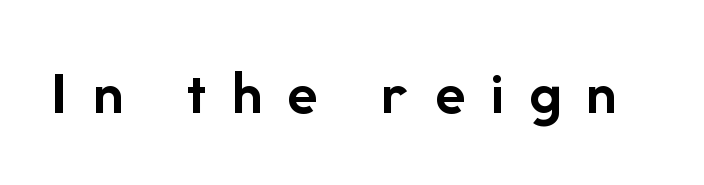
Q: Is the text bold? A: Yes.
Q: Is the text italic (slanted)? A: No, it is upright.
Q: Is the typeface a serif or a sans-serif typeface? A: Sans-serif.
Q: Is the text underlined? A: No.
Q: Is the spacing between letters normal or unusually wide? A: Unusually wide.
Q: Width (condensed, normal, or wide)? A: Normal.
Q: Stroke contrast? A: Low.
Q: x-height? A: Medium.
Q: Monospaced? A: No.
